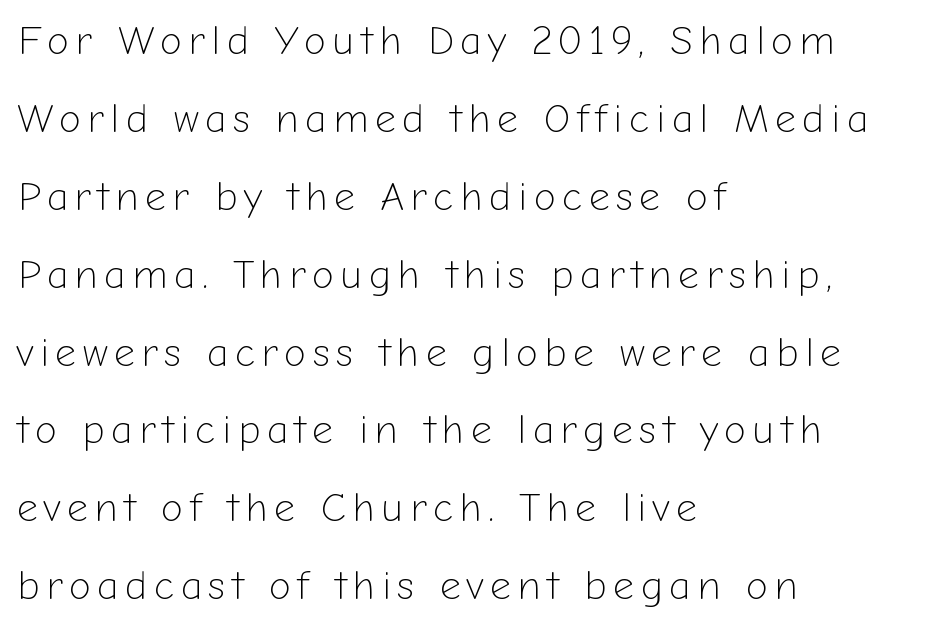
You could fit nearly another row in the gap between these rows. Think of a printed novel: that variable character pitch is what you see here. It's the straight-up-and-down kind of type. The paragraph has a hard left edge and a soft right edge. Underline: absent.
